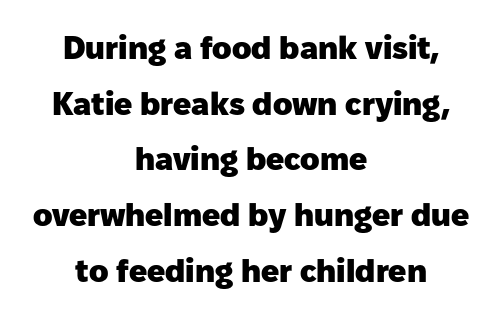
The image shows 32 px heavy sans-serif type, upright; set centered, line spacing 1.74x, normal letter spacing, not underlined; low stroke contrast and a medium x-height.
